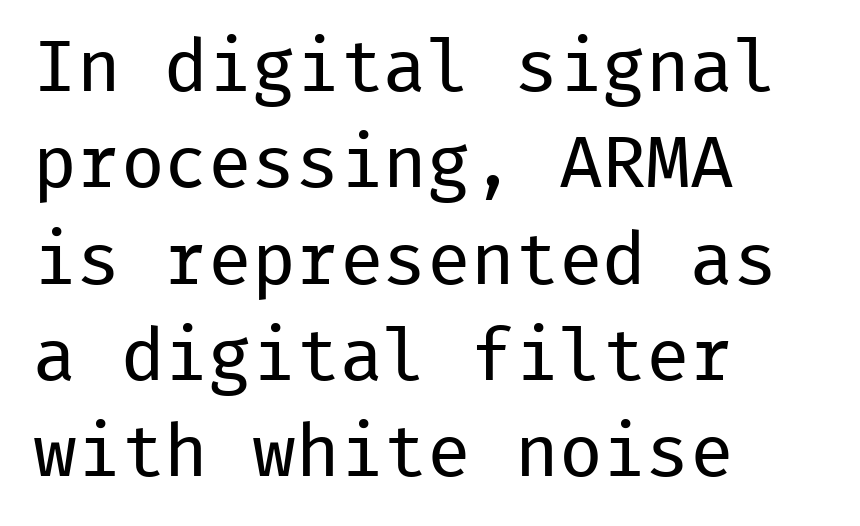
The image shows 73 px regular-weight sans-serif type, upright, monospaced; set left-aligned, normal line spacing (1.32x), normal letter spacing, not underlined; low stroke contrast and a medium x-height.
